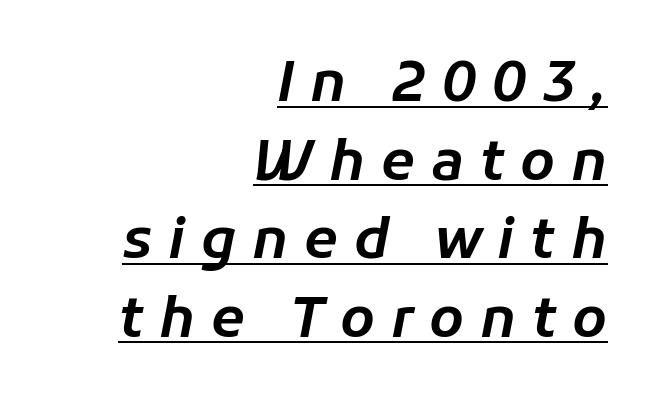
{"italic": "yes", "lean": "right", "slant_degrees": 11, "width": "normal", "stroke_contrast": "low", "x_height": "medium", "monospaced": "no", "underline": "yes", "align": "right", "line_spacing": "normal", "line_spacing_ratio": 1.43, "letter_spacing": "wide", "letter_spacing_em": 0.29, "glyph_px": 55}
